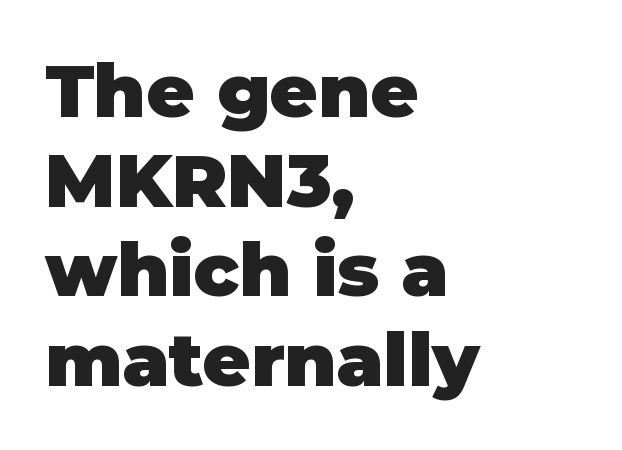
{"serif": "no", "italic": "no", "bold": "yes", "weight": "heavy", "width": "normal", "stroke_contrast": "low", "x_height": "large", "monospaced": "no", "underline": "no", "align": "left", "line_spacing_ratio": 1.21, "letter_spacing": "normal", "letter_spacing_em": 0.0, "glyph_px": 74}
